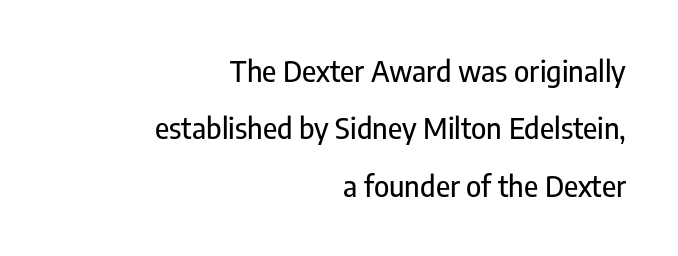
The paragraph shown leans on its right margin. A typesetter would call this proportional, since set widths differ per character. How would I describe the line gaps? Wide and relaxed. Does the type have serifs? No, each stem ends abruptly. Vertical strokes here are truly vertical.
